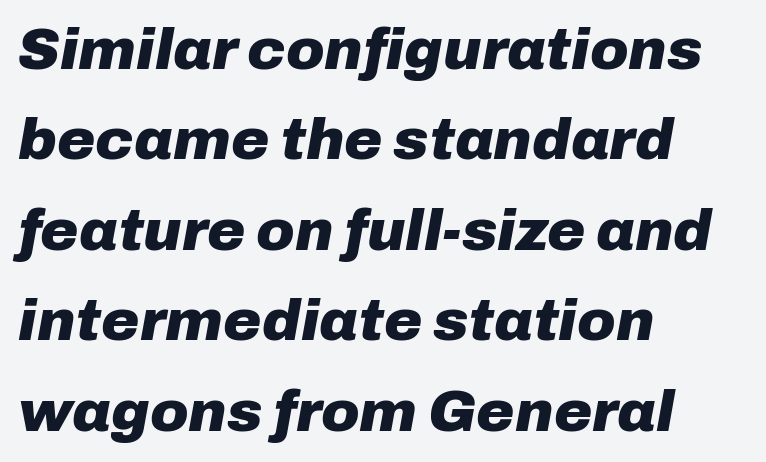
{"italic": "yes", "lean": "right", "slant_degrees": 10, "bold": "yes", "weight": "heavy", "width": "normal", "stroke_contrast": "low", "x_height": "medium", "monospaced": "no", "underline": "no", "align": "left", "line_spacing": "normal", "line_spacing_ratio": 1.56, "letter_spacing": "normal", "letter_spacing_em": 0.0, "glyph_px": 58}
